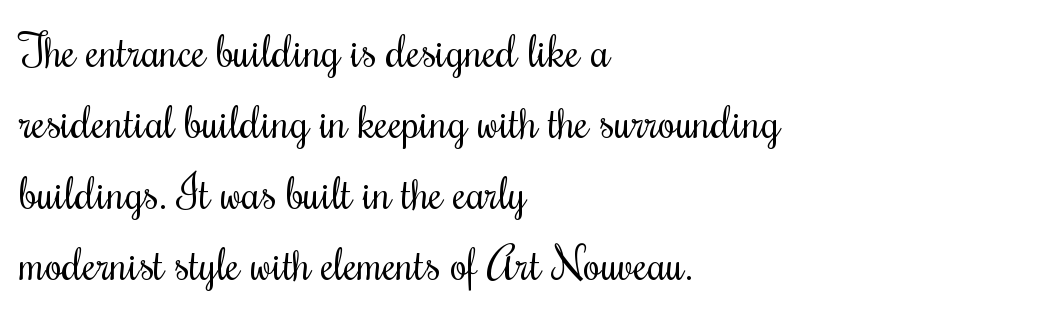
Q: Is the text bold? A: No.
Q: Is the text italic (slanted)? A: Yes.
Q: Is the typeface a serif or a sans-serif typeface? A: Serif.
Q: Is the text underlined? A: No.
Q: How is the paragraph aligned? A: Left-aligned.
Q: Is the spacing between letters normal or unusually wide? A: Normal.
Q: Is the spacing between lines tight, normal or loose? A: Normal.
Q: Width (condensed, normal, or wide)? A: Condensed.
Q: Stroke contrast? A: Medium.
Q: x-height? A: Small.
Q: Monospaced? A: No.
